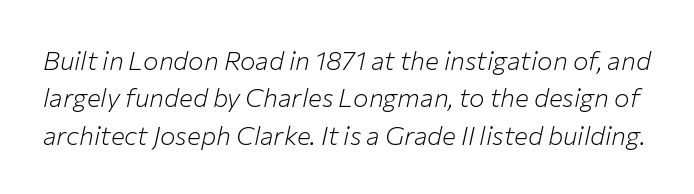
{"italic": "yes", "lean": "right", "slant_degrees": 12, "bold": "no", "underline": "no", "line_spacing": "normal", "line_spacing_ratio": 1.44, "letter_spacing": "normal", "letter_spacing_em": 0.0, "glyph_px": 26}
